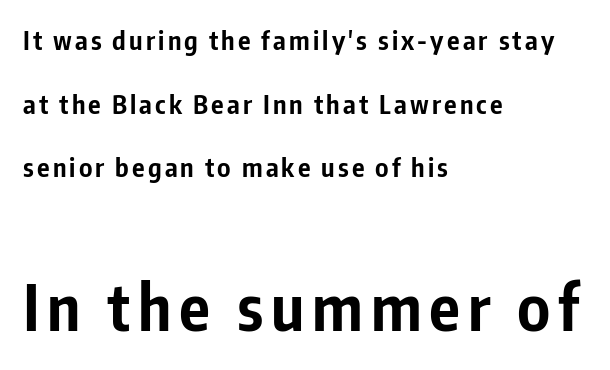
{"serif": "no", "italic": "no", "bold": "yes", "weight": "bold", "width": "condensed", "stroke_contrast": "low", "x_height": "medium", "monospaced": "no", "underline": "no", "align": "left", "line_spacing": "loose", "line_spacing_ratio": 2.45, "larger_block": "second", "size_ratio": 2.46, "glyph_px": 64}
